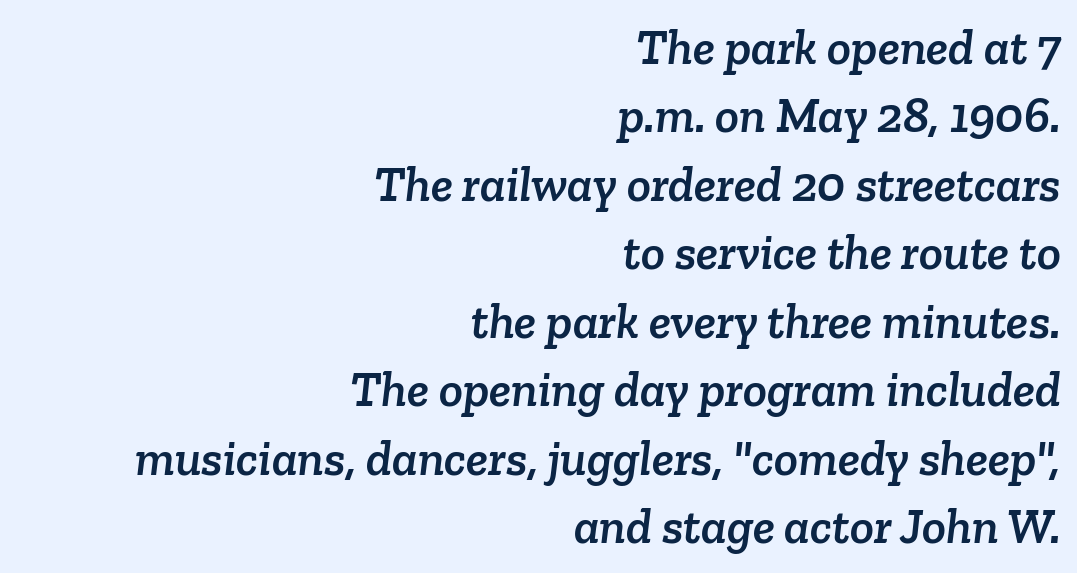
In terms of letterspacing, this is plain default setting. The face used here is proportionally spaced, like ordinary book or web type. Whoever set this chose a conventional vertical rhythm. Each line ends at the same right margin while the left side varies. This rendering employs a face with finishing strokes, i.e., a serif.
